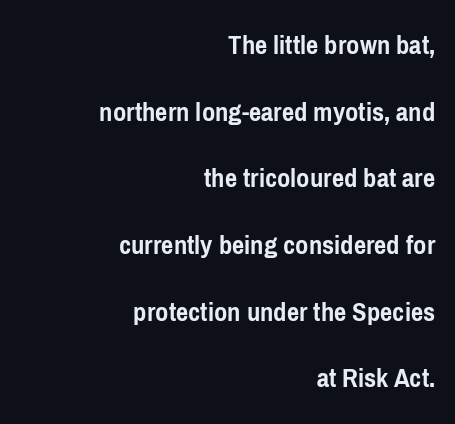
{"serif": "no", "italic": "no", "bold": "yes", "weight": "semibold", "width": "condensed", "stroke_contrast": "low", "x_height": "medium", "monospaced": "no", "underline": "no", "align": "right", "line_spacing": "loose", "line_spacing_ratio": 2.3, "letter_spacing": "normal", "letter_spacing_em": 0.0, "glyph_px": 29}
